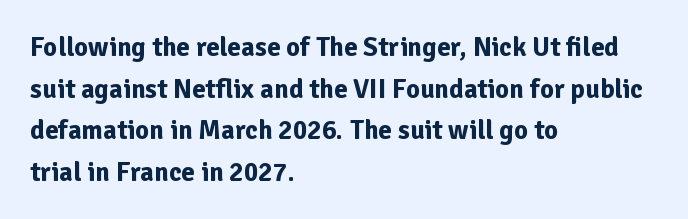
{"italic": "no", "bold": "yes", "underline": "no", "align": "left", "line_spacing": "normal", "line_spacing_ratio": 1.54, "letter_spacing": "normal", "letter_spacing_em": 0.0, "glyph_px": 27}
